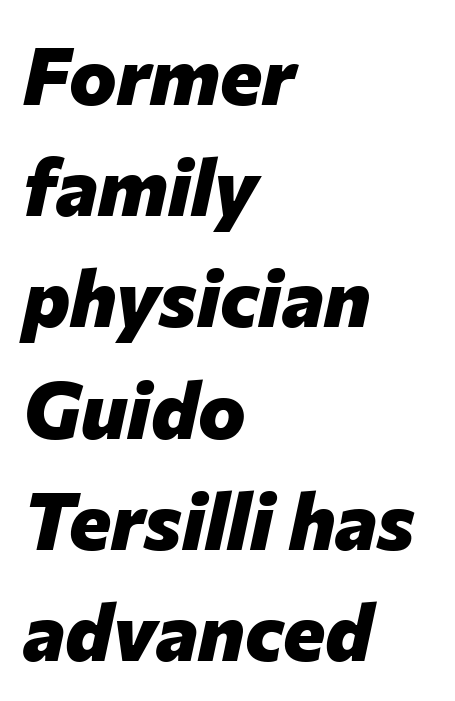
{"italic": "yes", "lean": "right", "slant_degrees": 12, "bold": "yes", "weight": "heavy", "width": "normal", "stroke_contrast": "low", "x_height": "medium", "monospaced": "no", "underline": "no", "align": "left", "line_spacing": "normal", "line_spacing_ratio": 1.39, "letter_spacing": "normal", "letter_spacing_em": 0.0, "glyph_px": 80}
